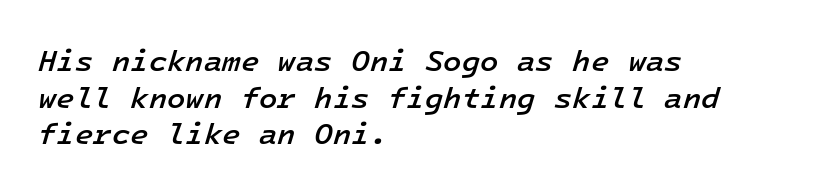
The image shows 30 px semibold type, italic (leaning right), monospaced; set left-aligned, line spacing 1.22x, normal letter spacing, not underlined; low stroke contrast and a medium x-height.
